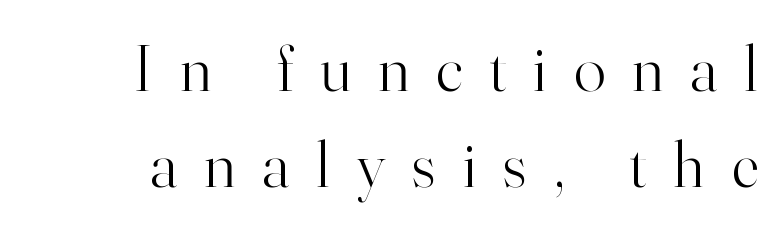
The block of text has a typical density, with ordinary space between rows. Unlike a clean sans, this face finishes its strokes with serifs. This is roman type, the default non-slanted kind. The line texture is sparse and dotted thanks to wide tracking. Here the designer chose a conventional face with non-uniform glyph widths.
